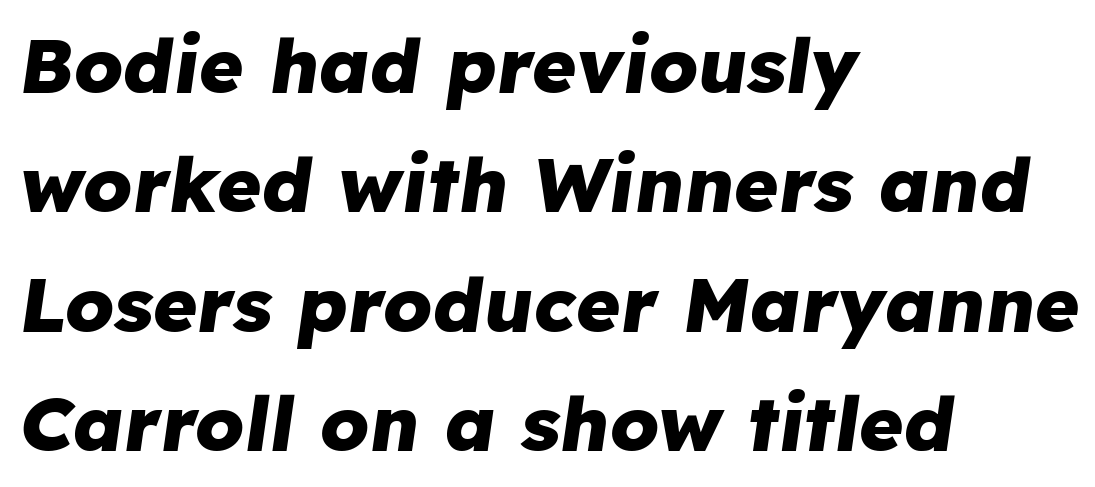
The image shows 76 px heavy type, italic (leaning right); set left-aligned, normal line spacing (1.57x), normal letter spacing, not underlined; low stroke contrast and a medium x-height.
